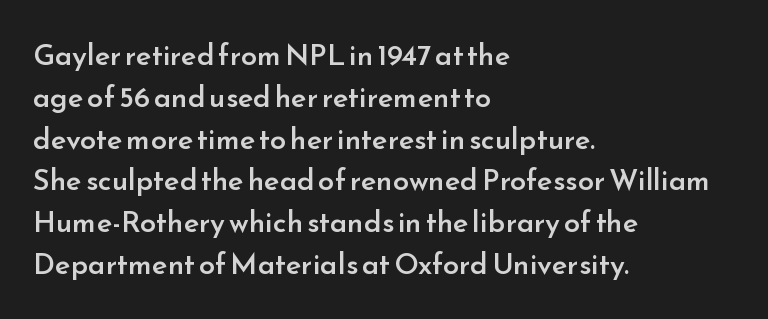
The image shows 29 px semibold sans-serif type, upright; set left-aligned, normal line spacing (1.44x), normal letter spacing, not underlined; low stroke contrast and a small x-height.
